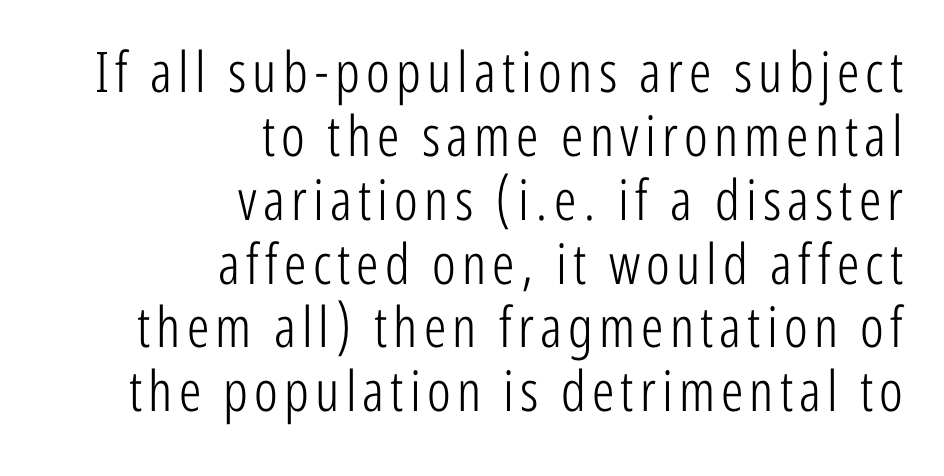
The image shows 56 px light, condensed sans-serif type, upright; set right-aligned, tight line spacing (1.14x), not underlined; low stroke contrast and a medium x-height.
